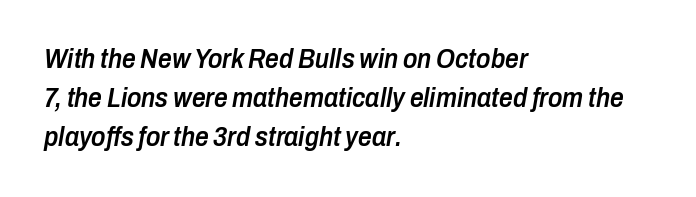
Q: Is the text bold? A: Semi-bold.
Q: Is the text italic (slanted)? A: Yes, it leans right by about 10 degrees.
Q: Is the text underlined? A: No.
Q: How is the paragraph aligned? A: Left-aligned.
Q: Is the spacing between letters normal or unusually wide? A: Normal.
Q: Is the spacing between lines tight, normal or loose? A: Normal.
